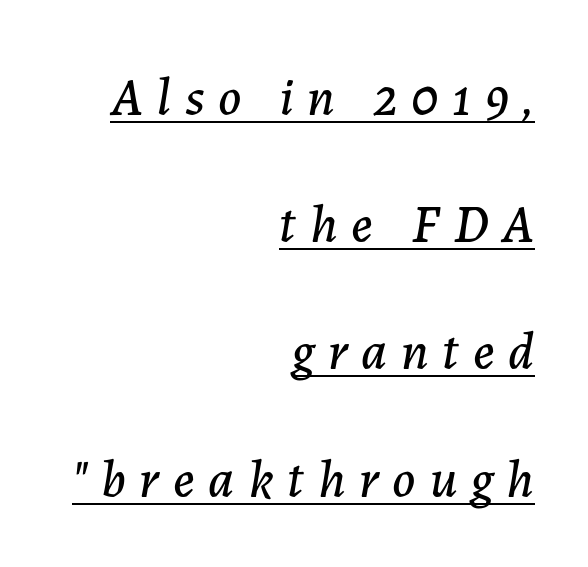
{"italic": "yes", "lean": "right", "slant_degrees": 7, "width": "normal", "stroke_contrast": "low", "x_height": "medium", "monospaced": "no", "underline": "yes", "align": "right", "line_spacing": "loose", "line_spacing_ratio": 2.4, "letter_spacing": "wide", "letter_spacing_em": 0.26, "glyph_px": 53}
